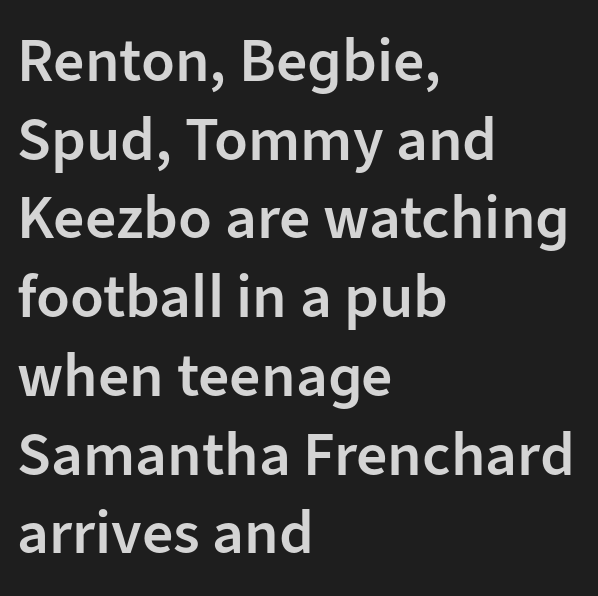
The image shows 62 px semibold sans-serif type, upright; set left-aligned, normal line spacing (1.27x), normal letter spacing, not underlined; low stroke contrast and a medium x-height.
